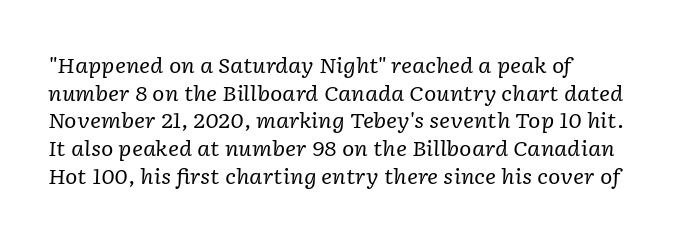
If you drew a line through each stem, it would be angled. Successive baselines arrive at the customary interval. The strip under each line holds only bare page. Does extra space separate the letters? No, they use regular spacing.
